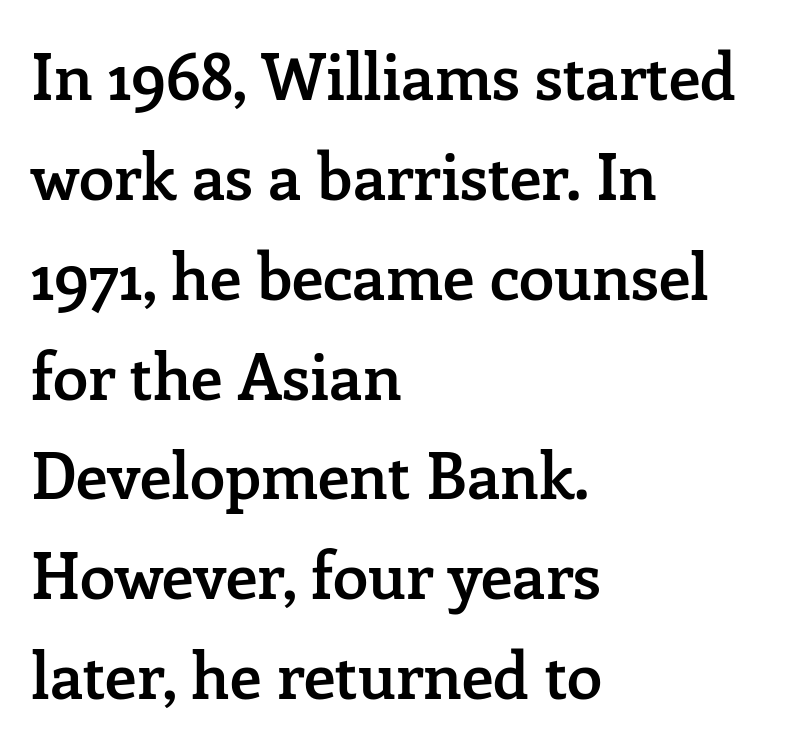
{"serif": "yes", "italic": "no", "bold": "semi", "weight": "semibold", "width": "normal", "stroke_contrast": "low", "x_height": "medium", "monospaced": "no", "underline": "no", "align": "left", "line_spacing": "normal", "line_spacing_ratio": 1.56, "letter_spacing": "normal", "letter_spacing_em": 0.0, "glyph_px": 64}
